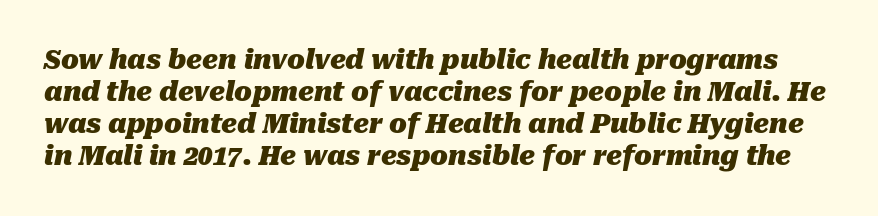
{"italic": "yes", "lean": "right", "slant_degrees": 10, "bold": "yes", "underline": "no", "line_spacing_ratio": 1.23, "letter_spacing": "normal", "letter_spacing_em": 0.0, "glyph_px": 26}
